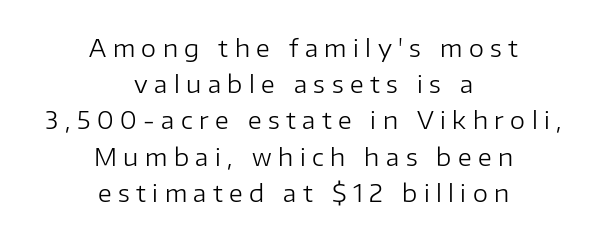
Q: Is the text bold? A: No.
Q: Is the text italic (slanted)? A: No, it is upright.
Q: Is the text underlined? A: No.
Q: How is the paragraph aligned? A: Centered.
Q: Is the spacing between letters normal or unusually wide? A: Unusually wide.
Q: Is the spacing between lines tight, normal or loose? A: Normal.
